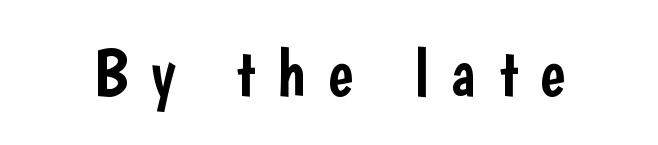
{"serif": "no", "italic": "no", "width": "condensed", "stroke_contrast": "low", "x_height": "medium", "monospaced": "no", "underline": "no", "letter_spacing": "wide", "letter_spacing_em": 0.33, "glyph_px": 67}
